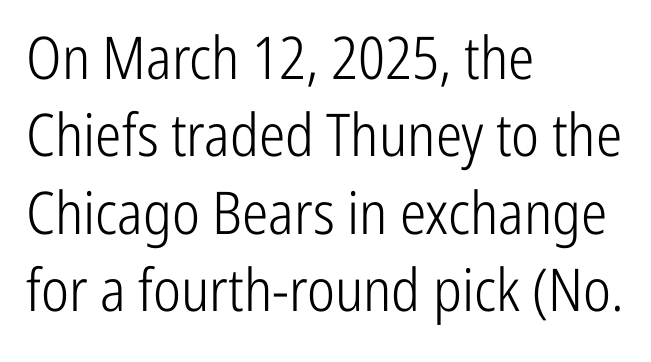
Descenders are the only things crossing below the line. The type is set solid horizontally, with unmodified tracking. The font sits on the lighter half of the weight spectrum, regular included. The rag falls on the right side of this text block. Each letter's strokes conclude bluntly, with no projecting serifs.
